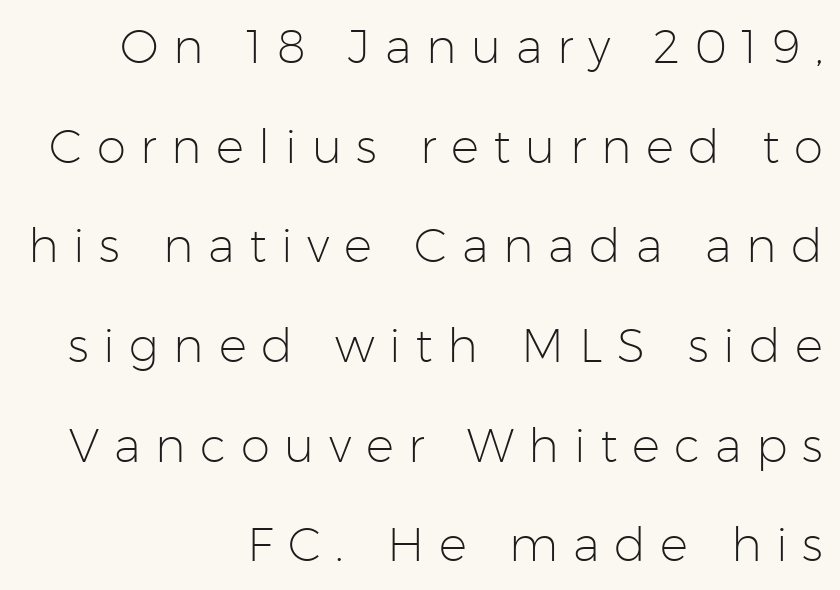
Horizontal bands of white between lines are thick stripes. Spacing between characters has been opened up far beyond the box default. Vertical stems look standard width or narrower in stroke. Horizontally, the lines are justified to the trailing edge only.
